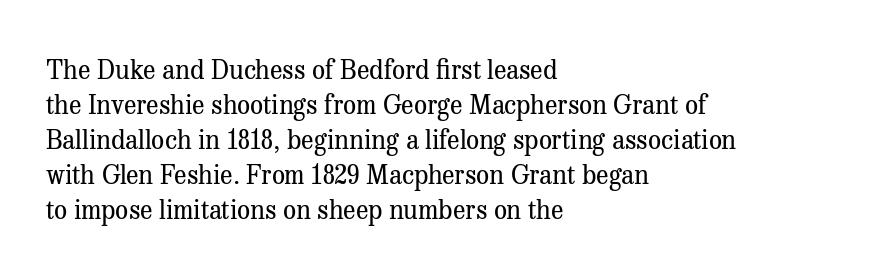
How are the letters spaced? Ordinarily, with no added tracking. Has an underline been added? It has not. Honestly, the row spacing looks completely unremarkable. The font is comparable to plain body text, perhaps lighter. Visually the block forms a straight wall on the left and a jagged coastline on the right.
